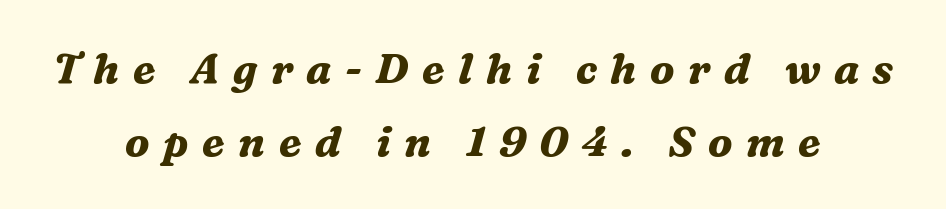
The image shows 42 px bold serif type, italic (leaning right); set centered, line spacing 1.75x, unusually wide letter spacing (+0.32 em), not underlined; medium stroke contrast and a medium x-height.
